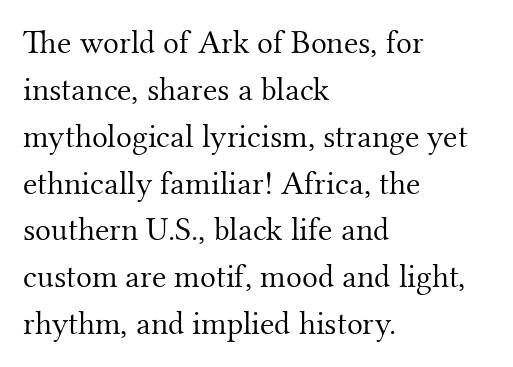
The image shows 33 px light serif type, upright; set left-aligned, normal line spacing (1.42x), normal letter spacing, not underlined; medium stroke contrast and a small x-height.
